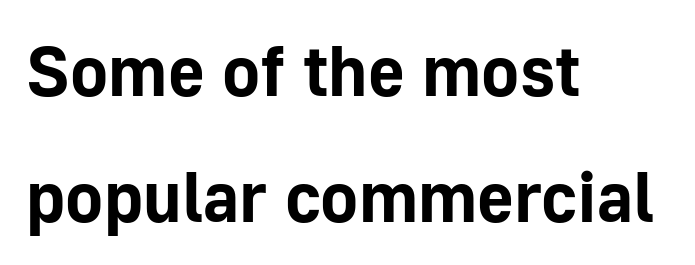
Vertical strokes here are truly vertical. The rendering uses natural spacing where letterforms have individual widths. Regarding serifs, this sample does without them. This is heavy type, rendered in bold. Underline: absent. A classic flush-left, rag-right setting is used for this passage.
